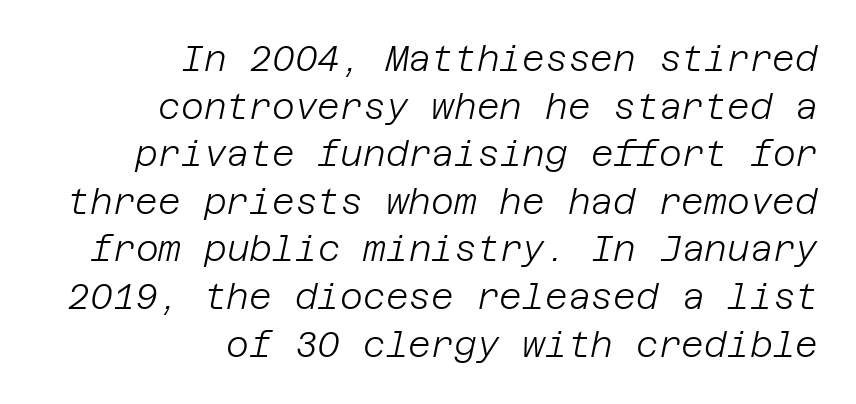
{"italic": "yes", "lean": "right", "slant_degrees": 12, "bold": "no", "weight": "light", "width": "normal", "stroke_contrast": "low", "x_height": "large", "underline": "no", "align": "right", "line_spacing": "normal", "line_spacing_ratio": 1.36, "letter_spacing": "normal", "letter_spacing_em": 0.0, "glyph_px": 35}
